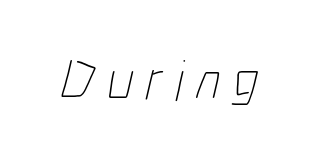
The strokes carry an ordinary text weight at most. Looks like regular typesetting: each glyph gets only the width it needs. Words appear elongated and porous because spacing is wide. A bare baseline throughout the passage.
